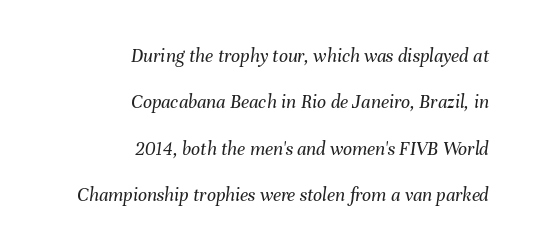
A flush-right, rag-left setting is used for this passage. Whoever set this chose breathing room over compactness in the vertical rhythm. Descenders are the only things crossing below the line. Counters stay open thanks to moderate or lighter strokes. You could call the tracking neutral — neither tight nor loose. The typography opts for an oblique posture over an upright one.
